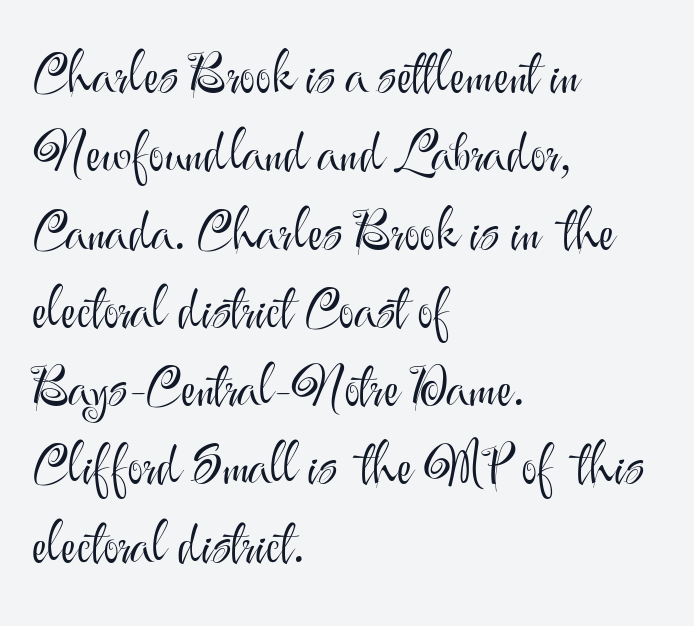
{"serif": "no", "bold": "no", "weight": "light", "width": "normal", "stroke_contrast": "medium", "x_height": "small", "monospaced": "no", "underline": "no", "align": "left", "line_spacing": "normal", "line_spacing_ratio": 1.45, "letter_spacing": "normal", "letter_spacing_em": 0.0, "glyph_px": 54}
